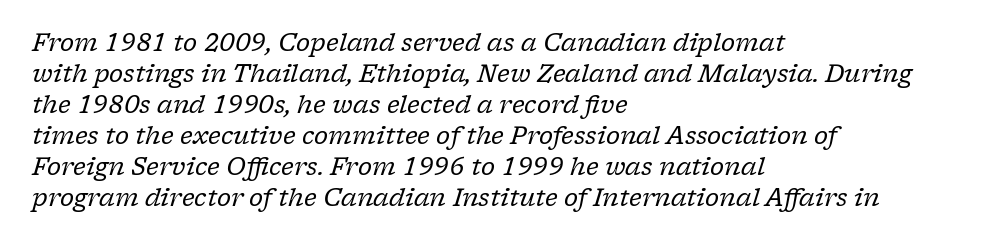
{"italic": "yes", "lean": "right", "slant_degrees": 17, "bold": "no", "underline": "no", "align": "left", "line_spacing": "normal", "line_spacing_ratio": 1.29, "letter_spacing": "normal", "letter_spacing_em": 0.0, "glyph_px": 24}
